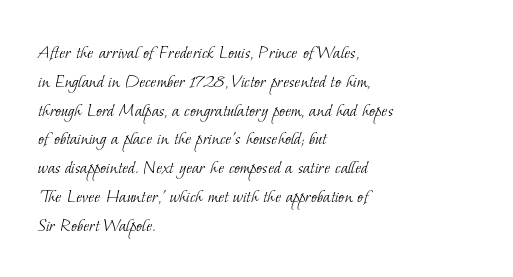
Q: Is the text bold? A: No.
Q: Is the text underlined? A: No.
Q: How is the paragraph aligned? A: Left-aligned.
Q: Is the spacing between letters normal or unusually wide? A: Normal.
Q: Is the spacing between lines tight, normal or loose? A: Normal.
